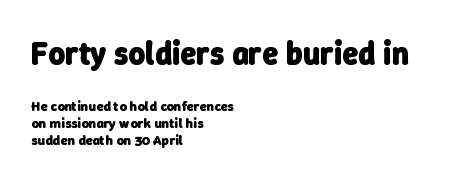
Observe the ordinary spacing: letters are neighbours, not strangers. Typographically, this falls in the sans-serif category. Left-aligned paragraph, ragged on the right. I'd describe the lettering as bold — thick and assertive. Bare-footed words on every line. The face used here is proportionally spaced, like ordinary book or web type.
